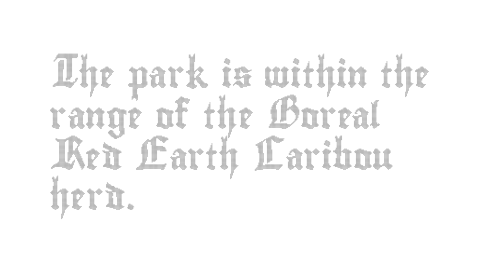
The image shows 26 px text type, upright; set left-aligned, normal line spacing (1.57x), normal letter spacing, not underlined.
